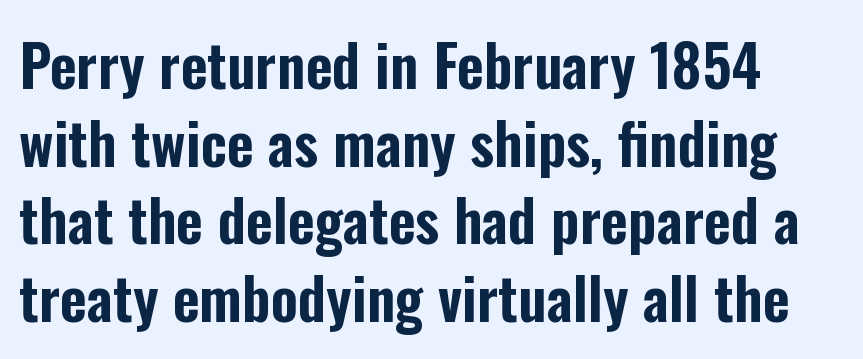
Is the block centered? No — it sits flush against the left margin. Italic: no, the glyphs are upright roman. Anything drawn beneath the words? Only blank space. One glance says typical: line gaps are just what's usual. Characters follow at the spacing the type designer built in. Letterform terminals end flat and unadorned throughout the passage.
